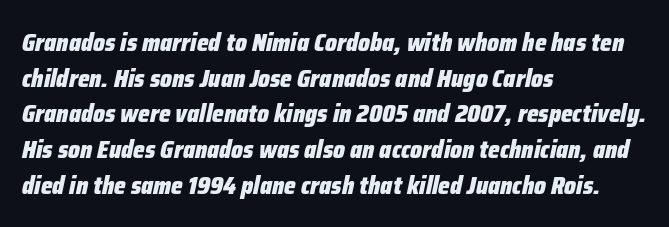
Each row of text sits above clean, open space. The rendering anchors every line to the left-hand side. It's the slanting kind of type. Set as a true bold cut, around the 700 mark. In terms of letterspacing, this is plain default setting.
